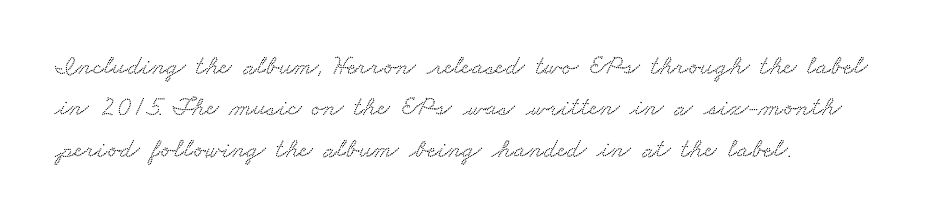
The image shows 27 px text type; set left-aligned, normal line spacing (1.53x), normal letter spacing, not underlined.
